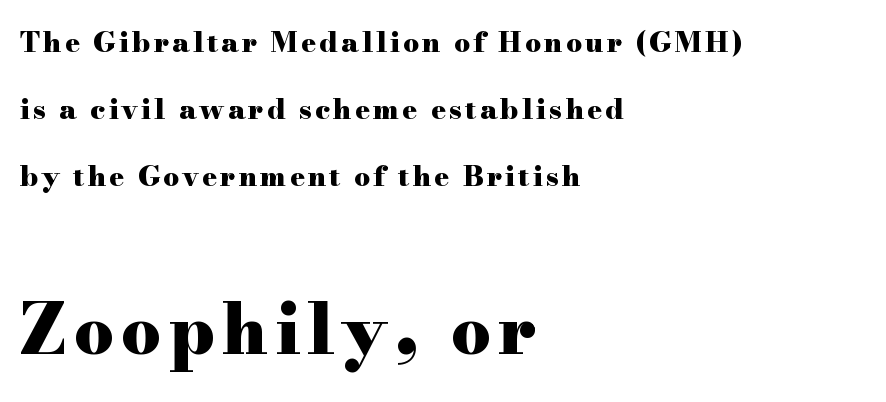
{"serif": "yes", "italic": "no", "bold": "yes", "weight": "heavy", "width": "wide", "stroke_contrast": "high", "x_height": "small", "monospaced": "no", "underline": "no", "align": "left", "line_spacing": "loose", "line_spacing_ratio": 2.39, "larger_block": "second", "size_ratio": 2.46, "glyph_px": 69}
